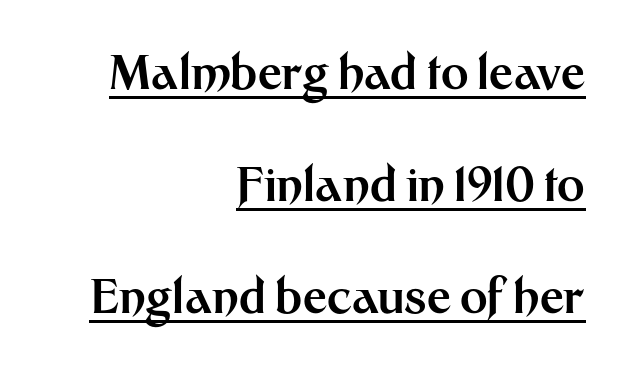
{"serif": "no", "italic": "no", "bold": "yes", "weight": "bold", "width": "normal", "stroke_contrast": "medium", "x_height": "medium", "monospaced": "no", "underline": "yes", "align": "right", "line_spacing": "loose", "line_spacing_ratio": 2.38, "letter_spacing": "normal", "letter_spacing_em": 0.0, "glyph_px": 47}
